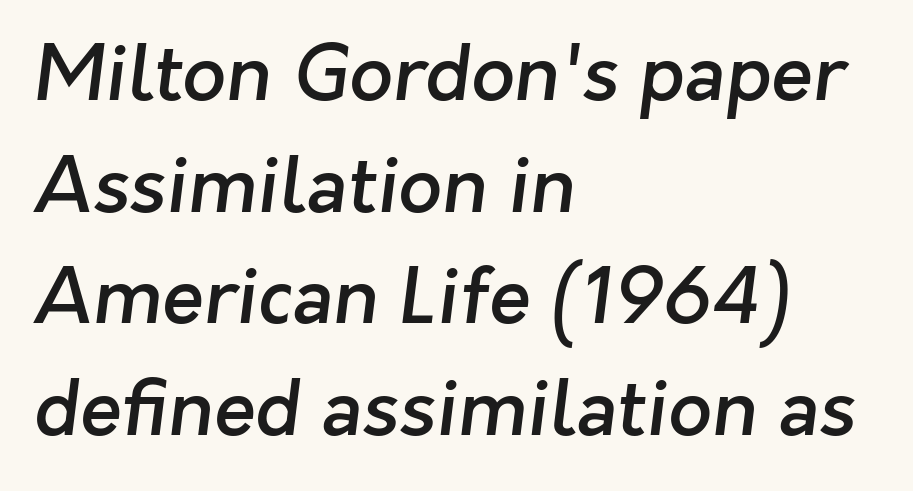
{"serif": "no", "bold": "semi", "weight": "semibold", "width": "normal", "stroke_contrast": "low", "x_height": "medium", "monospaced": "no", "underline": "no", "align": "left", "line_spacing": "normal", "line_spacing_ratio": 1.45, "letter_spacing": "normal", "letter_spacing_em": 0.0, "glyph_px": 77}
